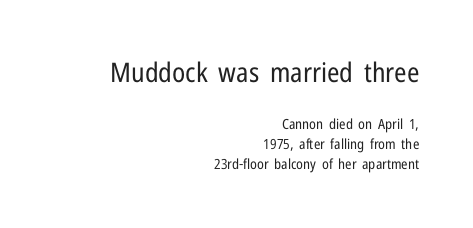
The image shows 27 px text type, upright; set right-aligned, normal line spacing (1.42x), normal letter spacing, not underlined; the first (top) block is 1.93x larger.
